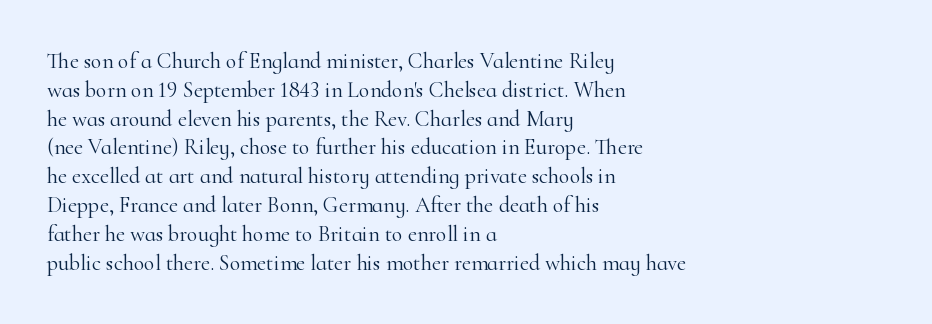
The image shows 22 px text type, upright; set left-aligned, normal line spacing (1.31x), normal letter spacing, not underlined.
